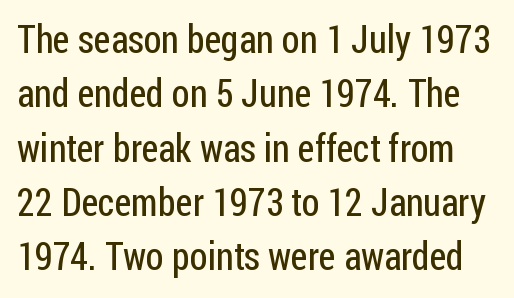
The image shows 38 px regular-weight, condensed sans-serif type, upright; set normal line spacing (1.43x), normal letter spacing, not underlined; low stroke contrast and a medium x-height.
